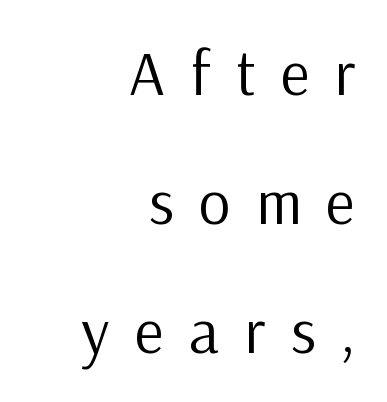
Q: Is the text bold? A: No.
Q: Is the text italic (slanted)? A: No, it is upright.
Q: Is the typeface a serif or a sans-serif typeface? A: Sans-serif.
Q: Is the text underlined? A: No.
Q: How is the paragraph aligned? A: Right-aligned.
Q: Is the spacing between letters normal or unusually wide? A: Unusually wide.
Q: Is the spacing between lines tight, normal or loose? A: Loose.
Q: Width (condensed, normal, or wide)? A: Normal.
Q: Stroke contrast? A: Low.
Q: x-height? A: Medium.
Q: Monospaced? A: No.
